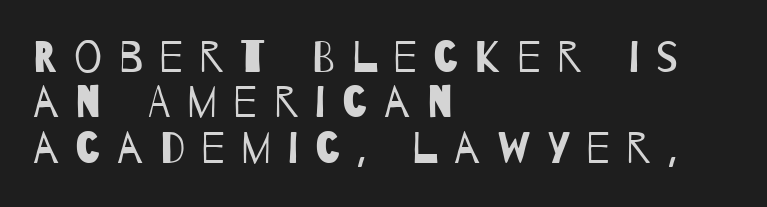
Is this a fixed-width face? No — the glyphs have proportional, varying widths. Are there feet on the stems? There aren't — it's a sans. Descenders are the only things crossing below the line. No heavy texture on the line: the type isn't bold. The rag falls on the right side of this text block.
